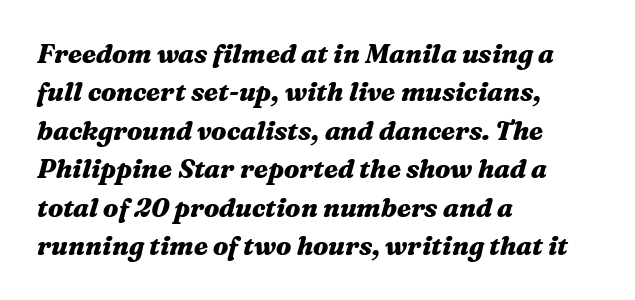
{"italic": "yes", "lean": "right", "slant_degrees": 16, "bold": "yes", "underline": "no", "align": "left", "line_spacing": "normal", "line_spacing_ratio": 1.48, "letter_spacing": "normal", "letter_spacing_em": 0.0, "glyph_px": 26}
